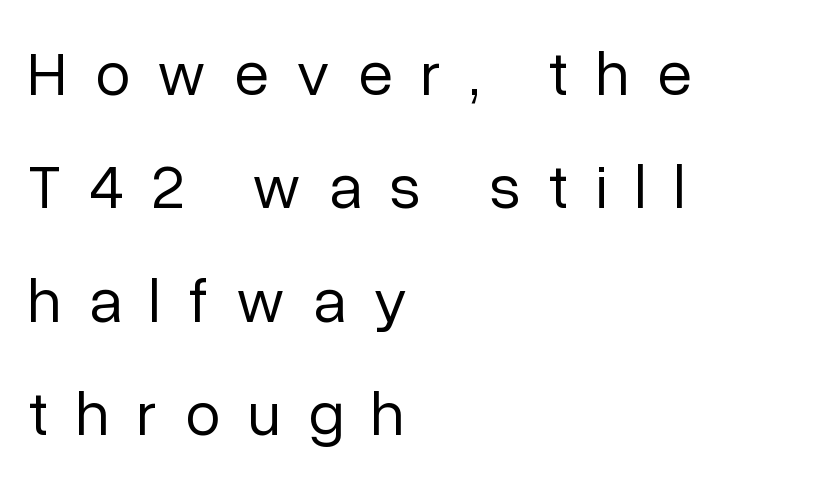
Glance below the letters and you will spot only blank space. This sample uses a sans-serif face. The typography opts for an upright posture over an oblique one. This sample has the flowing, uneven cadence of proportional lettering. A quiet, ordinary-to-light weight characterises the typeface. Spacing between characters has been opened up far beyond the box default.
